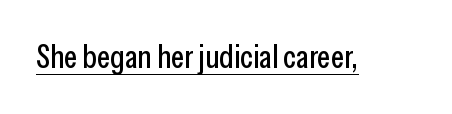
{"serif": "no", "italic": "no", "width": "condensed", "stroke_contrast": "low", "x_height": "medium", "monospaced": "no", "underline": "yes", "letter_spacing": "normal", "letter_spacing_em": 0.0, "glyph_px": 32}
